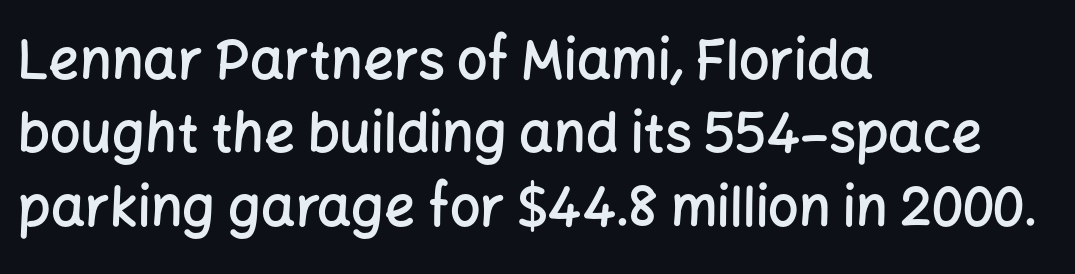
Q: Is the text bold? A: Semi-bold.
Q: Is the text italic (slanted)? A: No, it is upright.
Q: Is the typeface a serif or a sans-serif typeface? A: Sans-serif.
Q: Is the text underlined? A: No.
Q: How is the paragraph aligned? A: Left-aligned.
Q: Is the spacing between letters normal or unusually wide? A: Normal.
Q: Is the spacing between lines tight, normal or loose? A: Normal.
Q: Width (condensed, normal, or wide)? A: Normal.
Q: Stroke contrast? A: Low.
Q: x-height? A: Medium.
Q: Monospaced? A: No.
